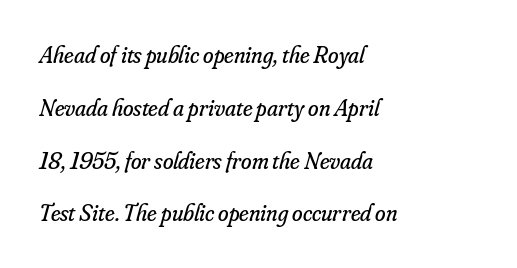
The image shows 24 px text type, italic (leaning right); set left-aligned, loose line spacing (2.2x), normal letter spacing, not underlined.
